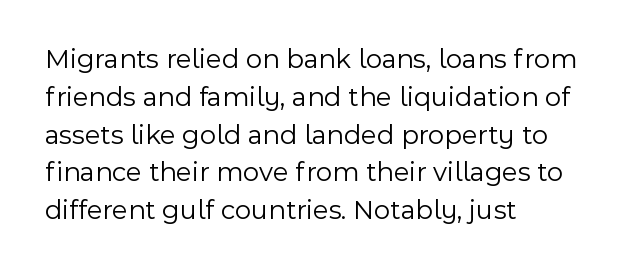
{"serif": "no", "italic": "no", "bold": "no", "weight": "light", "width": "normal", "x_height": "medium", "monospaced": "no", "underline": "no", "align": "left", "line_spacing": "normal", "line_spacing_ratio": 1.35, "letter_spacing": "normal", "letter_spacing_em": 0.0, "glyph_px": 28}
